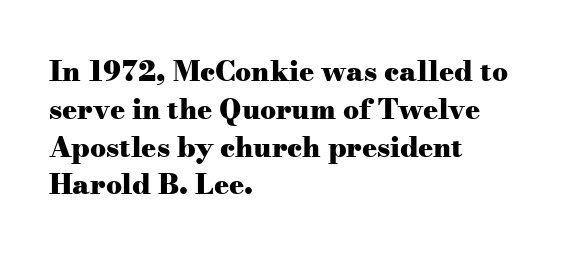
The image shows 28 px heavy, wide serif type, upright; set left-aligned, normal line spacing (1.35x), normal letter spacing, not underlined; medium stroke contrast and a small x-height.
